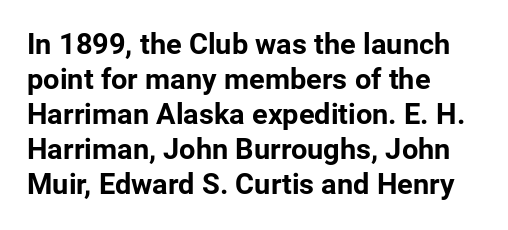
The image shows 29 px bold sans-serif type, upright; set left-aligned, line spacing 1.21x, normal letter spacing, not underlined; low stroke contrast and a medium x-height.
